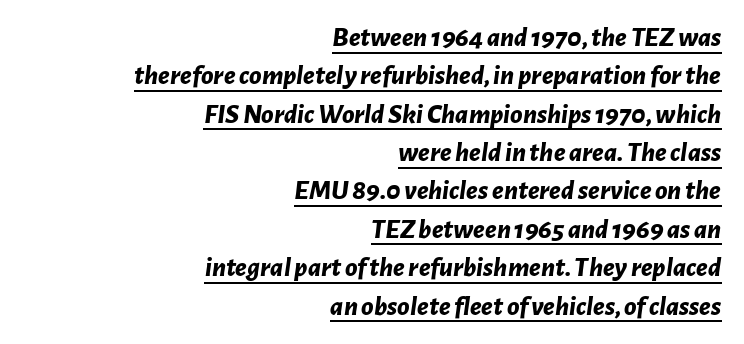
Pretty heavy lettering here — definitely bold. In terms of letterspacing, this is plain default setting. The specimen reads as italic at a glance. Each letter keeps its own natural width here, so spacing adapts to shape.
